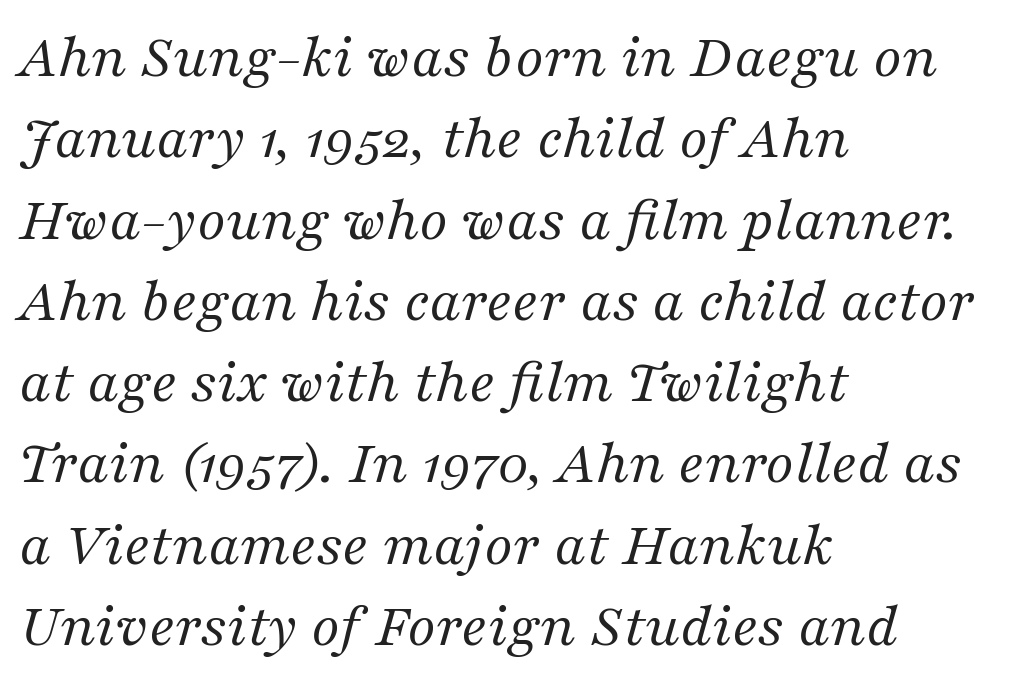
Q: Is the text bold? A: No.
Q: Is the text italic (slanted)? A: Yes, it leans right by about 16 degrees.
Q: Is the typeface a serif or a sans-serif typeface? A: Serif.
Q: Is the text underlined? A: No.
Q: How is the paragraph aligned? A: Left-aligned.
Q: Is the spacing between letters normal or unusually wide? A: Normal.
Q: Is the spacing between lines tight, normal or loose? A: Normal.
Q: Width (condensed, normal, or wide)? A: Normal.
Q: Stroke contrast? A: Medium.
Q: x-height? A: Medium.
Q: Monospaced? A: No.
